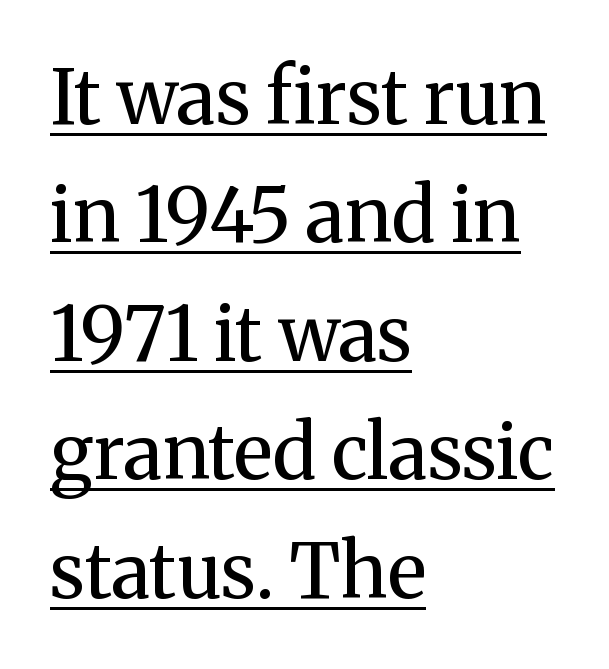
{"serif": "yes", "italic": "no", "bold": "no", "weight": "regular", "width": "normal", "stroke_contrast": "medium", "x_height": "medium", "monospaced": "no", "underline": "yes", "align": "left", "line_spacing": "normal", "line_spacing_ratio": 1.58, "letter_spacing": "normal", "letter_spacing_em": 0.0, "glyph_px": 75}
